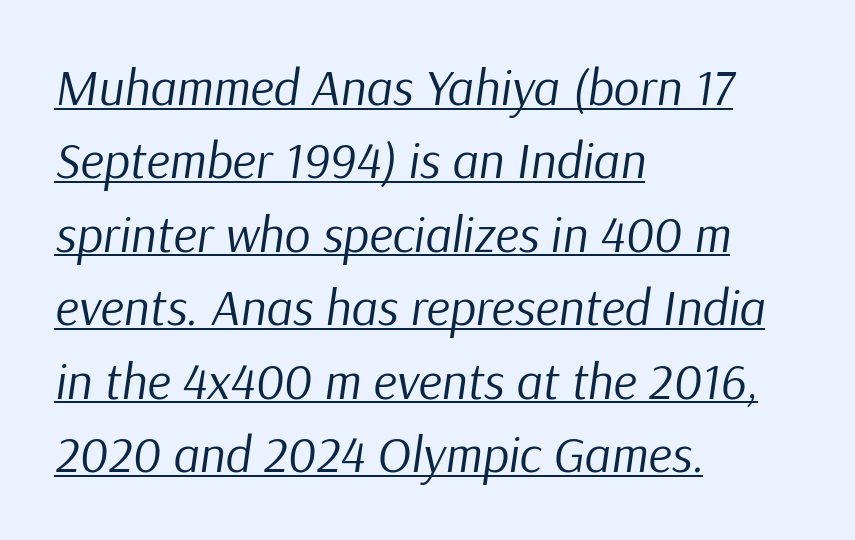
The image shows 51 px regular-weight type, italic (leaning right); set left-aligned, normal line spacing (1.44x), normal letter spacing, underlined; low stroke contrast and a medium x-height.
